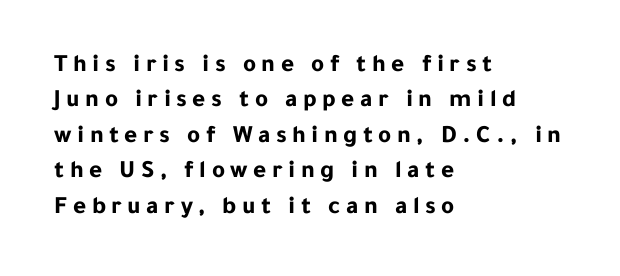
{"italic": "no", "bold": "yes", "underline": "no", "align": "left", "line_spacing": "normal", "line_spacing_ratio": 1.42, "letter_spacing": "wide", "letter_spacing_em": 0.22, "glyph_px": 25}
